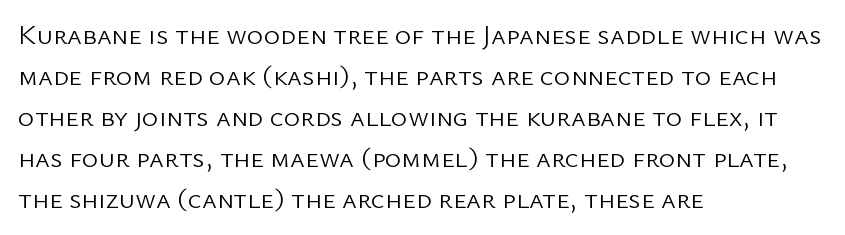
Q: Is the text bold? A: No.
Q: Is the text italic (slanted)? A: No, it is upright.
Q: Is the typeface a serif or a sans-serif typeface? A: Sans-serif.
Q: Is the text underlined? A: No.
Q: How is the paragraph aligned? A: Left-aligned.
Q: Is the spacing between letters normal or unusually wide? A: Normal.
Q: Is the spacing between lines tight, normal or loose? A: Normal.
Q: Width (condensed, normal, or wide)? A: Normal.
Q: Stroke contrast? A: Low.
Q: x-height? A: Medium.
Q: Monospaced? A: No.
